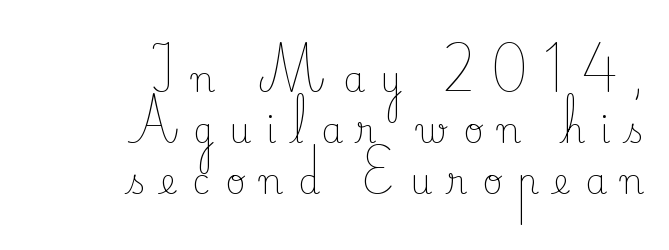
Unmarked baselines from the first word to the last. Think of a printed novel: that variable character pitch is what you see here. In terms of posture, this sample is upright. Examine the stroke ends and you'll spot serifs. Tracking here is generous; glyphs stand well apart from one another. The rendering uses a moderate line-height, typical for paragraphs.
